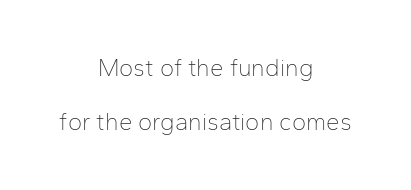
The image shows 24 px text type, upright; set centered, loose line spacing (2.24x), normal letter spacing, not underlined.
